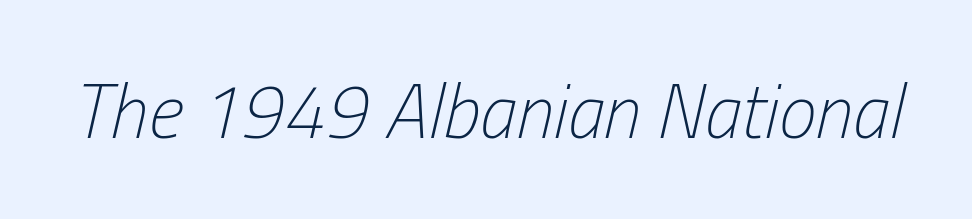
{"italic": "yes", "lean": "right", "slant_degrees": 13, "bold": "no", "weight": "light", "width": "condensed", "stroke_contrast": "low", "x_height": "medium", "monospaced": "no", "underline": "no", "letter_spacing": "normal", "letter_spacing_em": 0.0, "glyph_px": 76}
